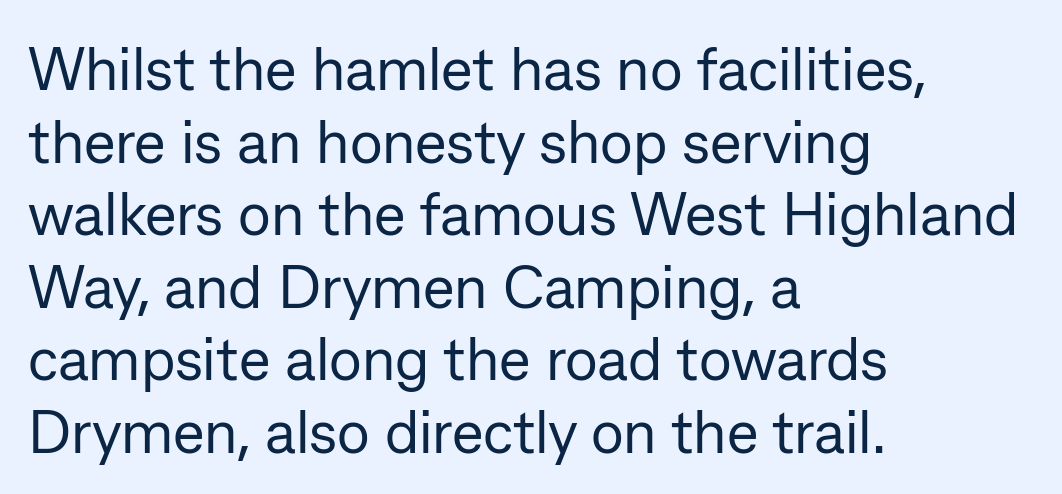
Compared with typical body copy, the letter spacing here is the same. Line starts are locked; line ends wander. The space directly below the letters is spotless. To sum up the face: it is a sans, with no serifs. Do the letters lean? They stand straight. Think standard paragraph weight, or any step lighter than that.
